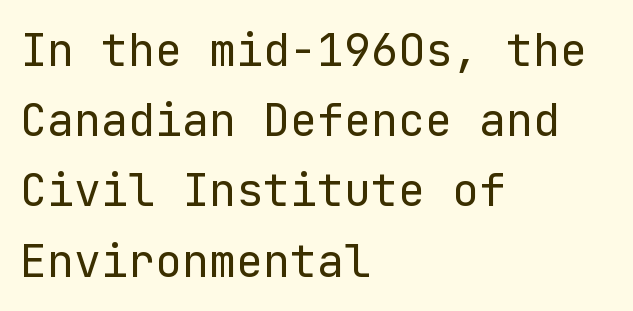
{"serif": "no", "italic": "no", "bold": "no", "weight": "regular", "width": "normal", "stroke_contrast": "low", "x_height": "medium", "underline": "no", "align": "left", "line_spacing": "normal", "line_spacing_ratio": 1.56, "letter_spacing": "normal", "letter_spacing_em": 0.0, "glyph_px": 45}
